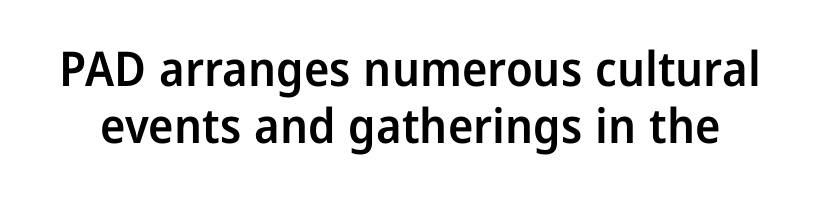
Spacing verdict: proportional, widths tailored to each character. The type sits square on the baseline with zero lean. I'd call this a sans setting — the letters go barefoot. A semibold gives these letters moderate extra thickness, short of bold. Between one letter and the next there's only the usual sliver of space. The strip under each line holds only bare page.
